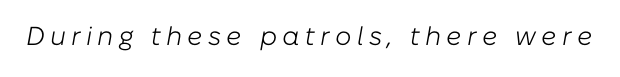
Q: Is the text bold? A: No.
Q: Is the text italic (slanted)? A: Yes, it leans right by about 10 degrees.
Q: Is the text underlined? A: No.
Q: Is the spacing between letters normal or unusually wide? A: Unusually wide.
